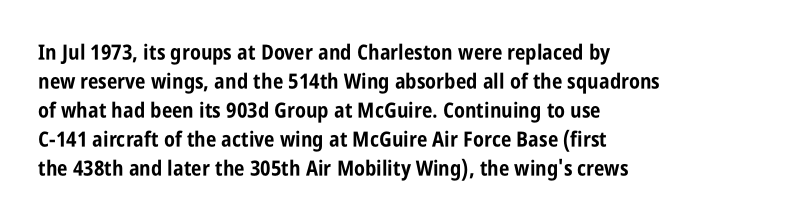
{"italic": "no", "bold": "yes", "underline": "no", "align": "left", "line_spacing": "normal", "line_spacing_ratio": 1.38, "letter_spacing": "normal", "letter_spacing_em": 0.0, "glyph_px": 21}
